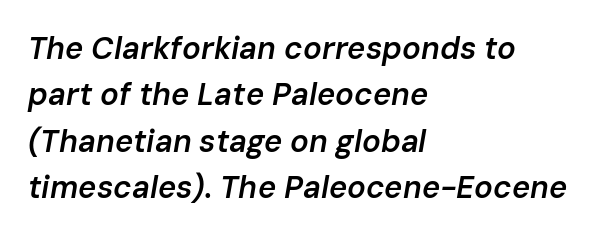
The image shows 31 px semibold type, italic (leaning right); set left-aligned, normal line spacing (1.5x), normal letter spacing, not underlined; low stroke contrast and a medium x-height.
